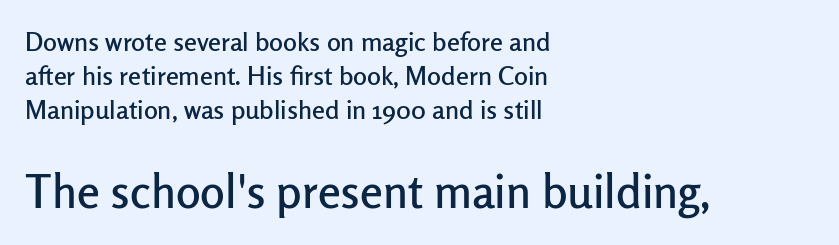
The image shows 46 px sans-serif type, upright; set left-aligned, normal line spacing (1.3x), normal letter spacing, not underlined; the second (bottom) block is 1.77x larger; low stroke contrast and a medium x-height.
